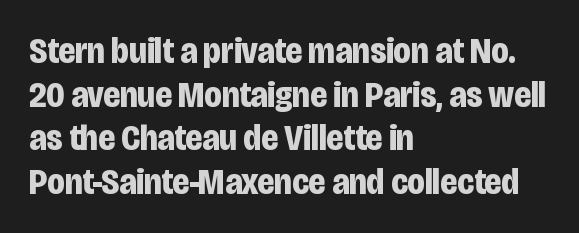
Q: Is the text bold? A: Yes.
Q: Is the text italic (slanted)? A: No, it is upright.
Q: Is the typeface a serif or a sans-serif typeface? A: Sans-serif.
Q: Is the text underlined? A: No.
Q: How is the paragraph aligned? A: Left-aligned.
Q: Is the spacing between letters normal or unusually wide? A: Normal.
Q: Width (condensed, normal, or wide)? A: Condensed.
Q: Stroke contrast? A: Low.
Q: x-height? A: Large.
Q: Monospaced? A: No.
